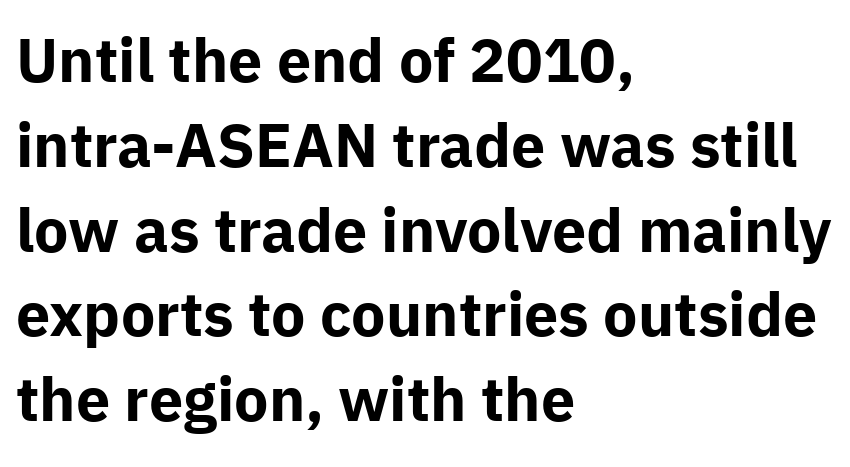
The image shows 61 px bold sans-serif type, upright; set left-aligned, normal line spacing (1.39x), normal letter spacing, not underlined; low stroke contrast and a medium x-height.
